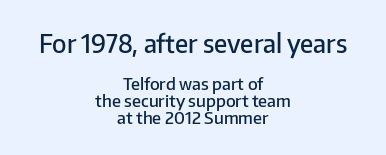
Compared with typical paragraphs, the rows here are closer together. A clean baseline with only descenders dipping below it. Each word holds together tightly as a unit, with standard inter-letter gaps. Typeset on center — no edge is straight. The letters stand straight up with perfectly vertical stems. A student would notice the top passage is typeset larger than what follows.
